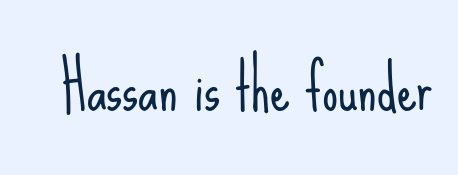
The image shows 63 px light, condensed sans-serif type, upright; set normal letter spacing, not underlined; low stroke contrast and a small x-height.
